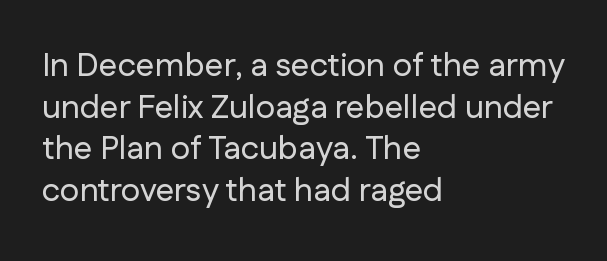
{"serif": "no", "italic": "no", "width": "normal", "stroke_contrast": "low", "x_height": "medium", "monospaced": "no", "underline": "no", "align": "left", "line_spacing": "normal", "line_spacing_ratio": 1.26, "letter_spacing": "normal", "letter_spacing_em": 0.0, "glyph_px": 33}
